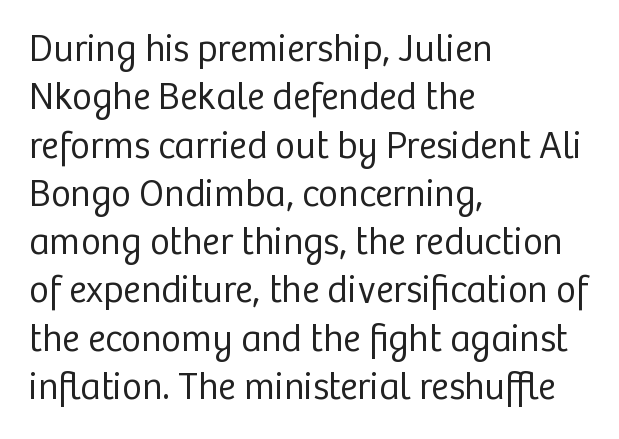
Q: Is the text bold? A: No.
Q: Is the text italic (slanted)? A: No, it is upright.
Q: Is the typeface a serif or a sans-serif typeface? A: Sans-serif.
Q: Is the text underlined? A: No.
Q: How is the paragraph aligned? A: Left-aligned.
Q: Is the spacing between letters normal or unusually wide? A: Normal.
Q: Is the spacing between lines tight, normal or loose? A: Normal.
Q: Width (condensed, normal, or wide)? A: Normal.
Q: Stroke contrast? A: Low.
Q: x-height? A: Medium.
Q: Monospaced? A: No.
